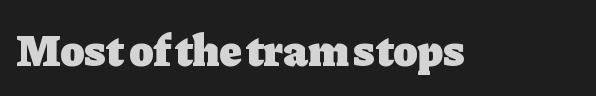
The image shows 45 px heavy serif type, upright; set normal letter spacing, not underlined; low stroke contrast and a medium x-height.
